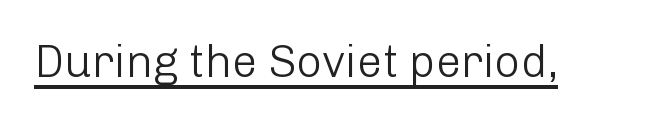
In terms of letterform style, serifs are entirely absent. Here the designer chose a conventional face with non-uniform glyph widths. Compared with a typical body face, this is equally light or lighter still. Students, note that the glyphs here touch the page at normal intervals. Style check: upright.
